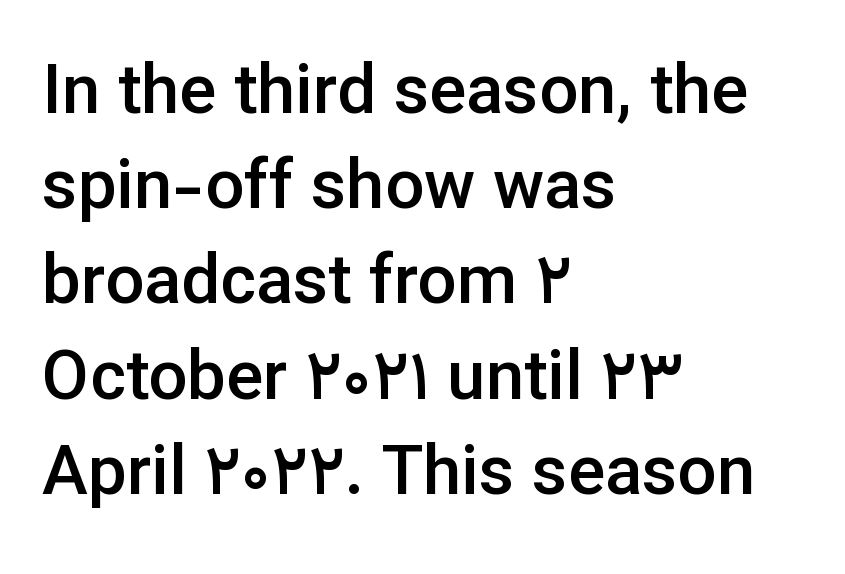
The image shows 69 px semibold sans-serif type, upright; set left-aligned, normal line spacing (1.38x), normal letter spacing, not underlined; low stroke contrast and a medium x-height.
